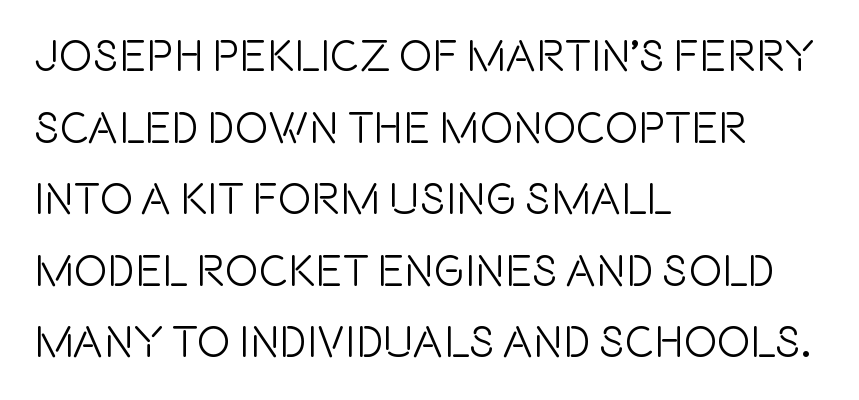
Q: Is the text italic (slanted)? A: No, it is upright.
Q: Is the typeface a serif or a sans-serif typeface? A: Sans-serif.
Q: Is the text underlined? A: No.
Q: How is the paragraph aligned? A: Left-aligned.
Q: Is the spacing between letters normal or unusually wide? A: Normal.
Q: Is the spacing between lines tight, normal or loose? A: Normal.
Q: Width (condensed, normal, or wide)? A: Condensed.
Q: x-height? A: Large.
Q: Monospaced? A: No.
